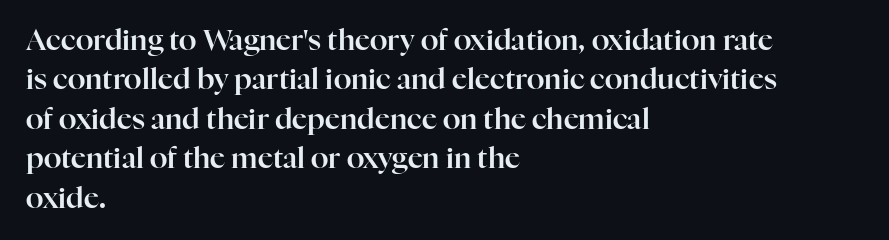
The image shows 29 px serif type, upright; set left-aligned, normal line spacing (1.36x), normal letter spacing, not underlined; high stroke contrast and a medium x-height.
